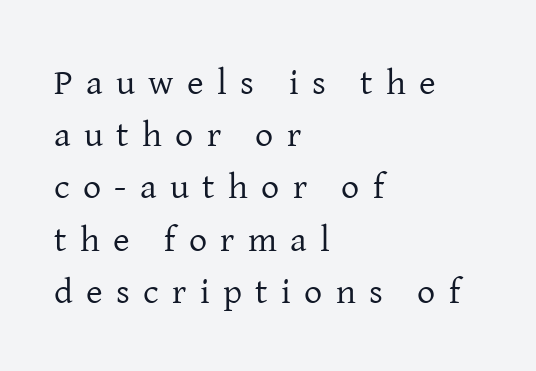
Regarding leading, the lines here are spaced in the standard way. Short note: letters widely spaced. Proportional: the letters do not fall into vertical columns. Rendered with straight, roman letterforms. Where is the straight margin? On the left. No letter is thick-stroked: the sample isn't bold.
